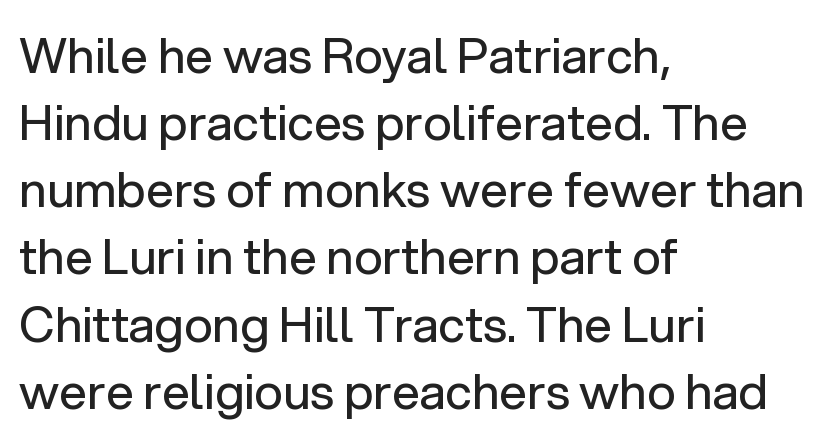
The image shows 49 px regular-weight sans-serif type, upright; set left-aligned, normal line spacing (1.37x), normal letter spacing, not underlined; low stroke contrast and a medium x-height.
